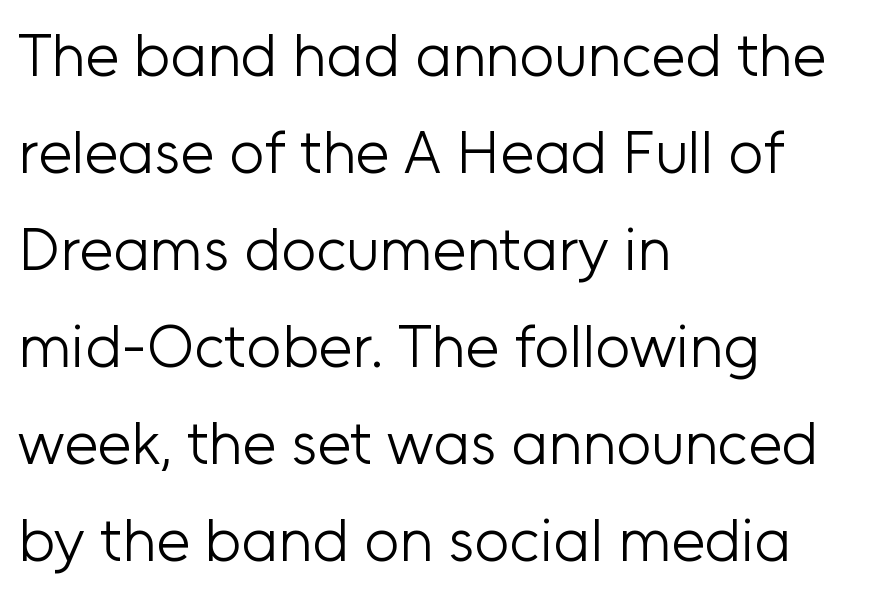
{"serif": "no", "italic": "no", "bold": "no", "weight": "light", "width": "normal", "stroke_contrast": "low", "x_height": "medium", "monospaced": "no", "underline": "no", "align": "left", "line_spacing": "normal", "line_spacing_ratio": 1.59, "letter_spacing": "normal", "letter_spacing_em": 0.0, "glyph_px": 61}
